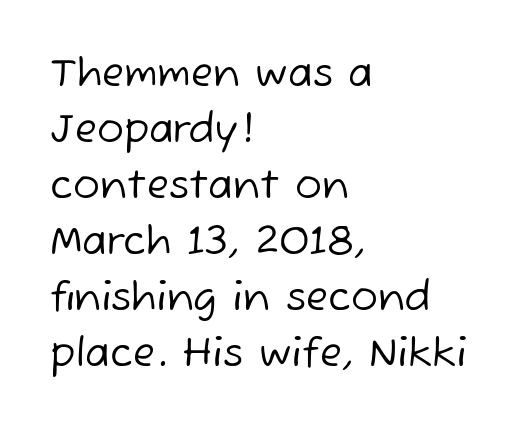
The image shows 40 px regular-weight sans-serif type; set left-aligned, normal line spacing (1.4x), normal letter spacing, not underlined; low stroke contrast and a medium x-height.
